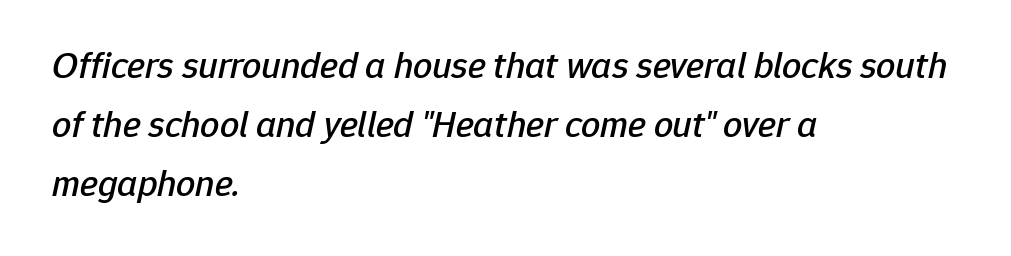
The image shows 38 px text type, italic (leaning right); set left-aligned, normal line spacing (1.55x), normal letter spacing, not underlined; low stroke contrast and a medium x-height.
